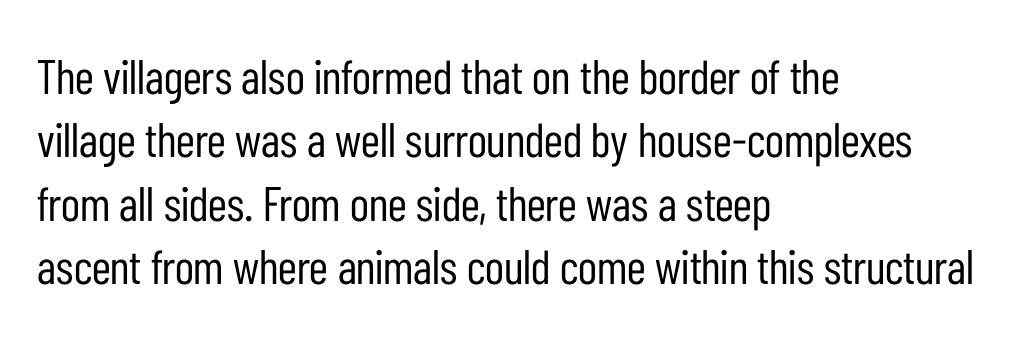
Each word holds together tightly as a unit, with standard inter-letter gaps. Each letter's strokes conclude bluntly, with no projecting serifs. Proportional: the letters do not fall into vertical columns. Visually the block forms a straight wall on the left and a jagged coastline on the right. Lines of text with bare space underneath.
